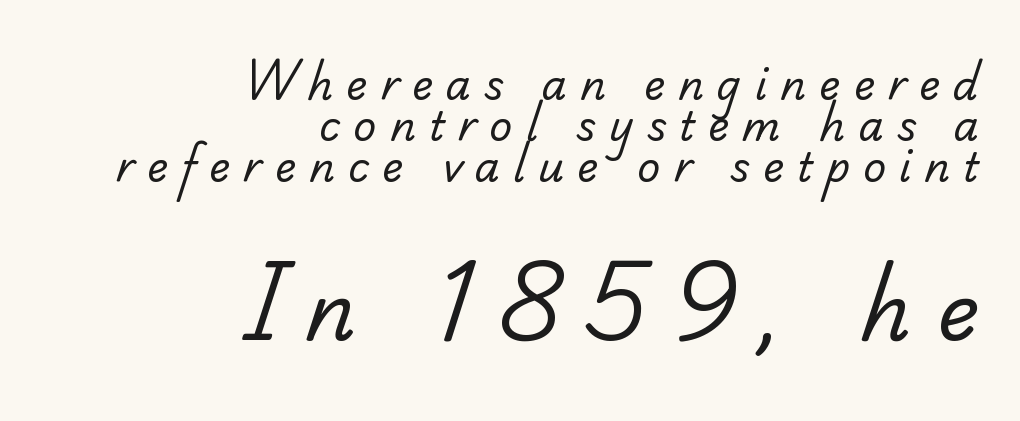
The string is rendered with underlining switched off. This sample is right-justified, so line beginnings fall wherever the words allow. Here the designer chose a conventional face with non-uniform glyph widths. The typeface has the unassuming heft of standard copy or less. The letters in the lower block stand taller than those in the block above.
